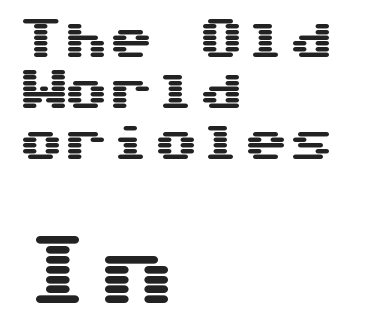
Characters remain perfectly vertical along every line. The passage is arranged the way most books set body copy — flush left. Look at the tracking — it's just the regular setting, nothing added. Underline: absent. The passage shown is typed in a monospace face where columns stay perfectly aligned. Visually, the bottom section dominates because its glyphs are scaled up.
